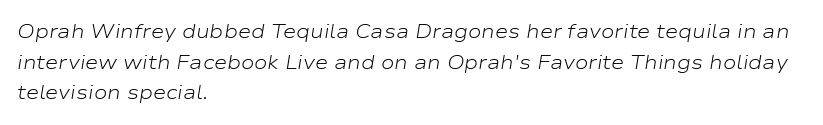
{"italic": "yes", "lean": "right", "slant_degrees": 9, "bold": "no", "underline": "no", "align": "left", "line_spacing": "normal", "line_spacing_ratio": 1.53, "letter_spacing": "normal", "letter_spacing_em": 0.0, "glyph_px": 20}
